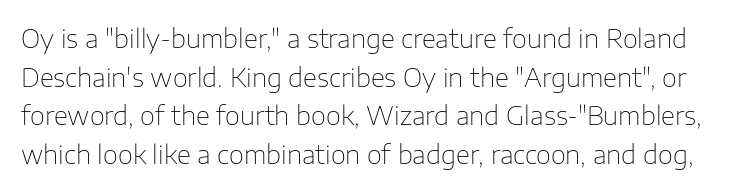
Posture: upright roman. Weight class: somewhere from thin through regular. The space directly below the letters is spotless. The face used here is rendered with its standard letterfit.
